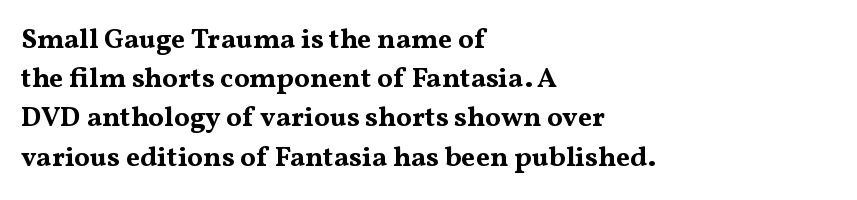
Q: Is the text bold? A: Yes.
Q: Is the text italic (slanted)? A: No, it is upright.
Q: Is the typeface a serif or a sans-serif typeface? A: Serif.
Q: Is the text underlined? A: No.
Q: How is the paragraph aligned? A: Left-aligned.
Q: Is the spacing between letters normal or unusually wide? A: Normal.
Q: Is the spacing between lines tight, normal or loose? A: Normal.
Q: Width (condensed, normal, or wide)? A: Wide.
Q: Stroke contrast? A: Medium.
Q: x-height? A: Medium.
Q: Monospaced? A: No.
